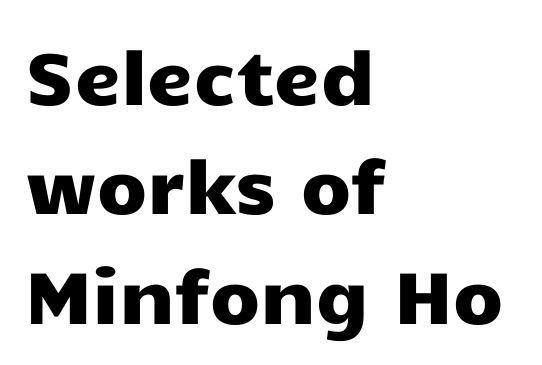
Q: Is the text italic (slanted)? A: No, it is upright.
Q: Is the typeface a serif or a sans-serif typeface? A: Sans-serif.
Q: Is the text underlined? A: No.
Q: How is the paragraph aligned? A: Left-aligned.
Q: Is the spacing between letters normal or unusually wide? A: Normal.
Q: Is the spacing between lines tight, normal or loose? A: Normal.
Q: Width (condensed, normal, or wide)? A: Wide.
Q: Stroke contrast? A: Low.
Q: x-height? A: Medium.
Q: Monospaced? A: No.
